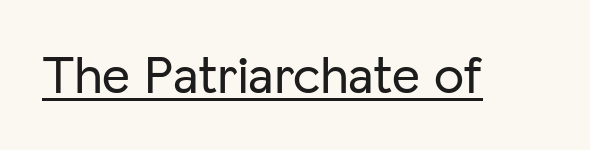
{"serif": "no", "italic": "no", "width": "normal", "stroke_contrast": "low", "x_height": "medium", "monospaced": "no", "underline": "yes", "letter_spacing": "normal", "letter_spacing_em": 0.0, "glyph_px": 54}
